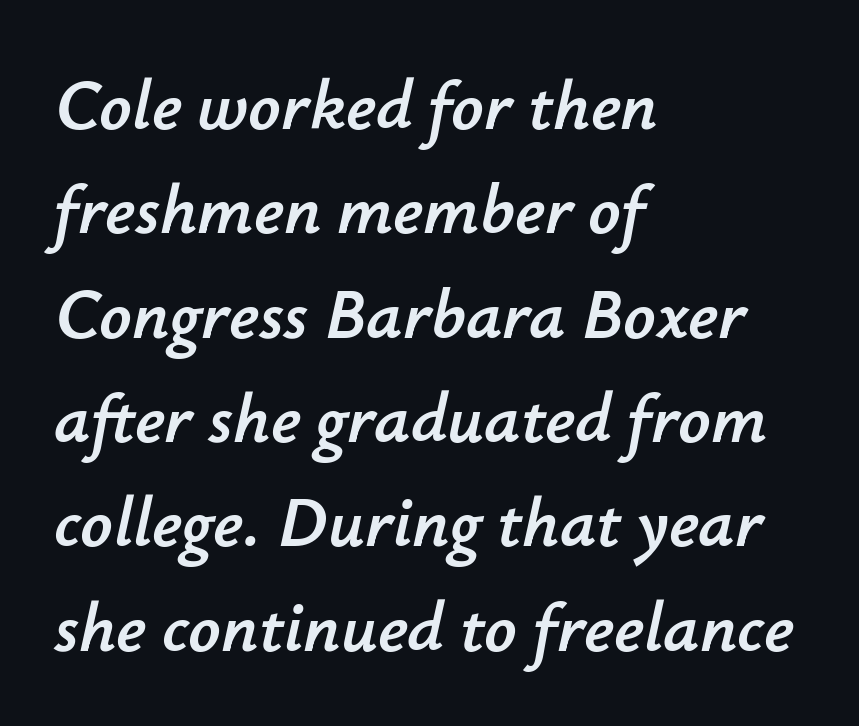
The image shows 71 px text type, italic (leaning right); set left-aligned, normal line spacing (1.47x), normal letter spacing, not underlined; low stroke contrast and a small x-height.
